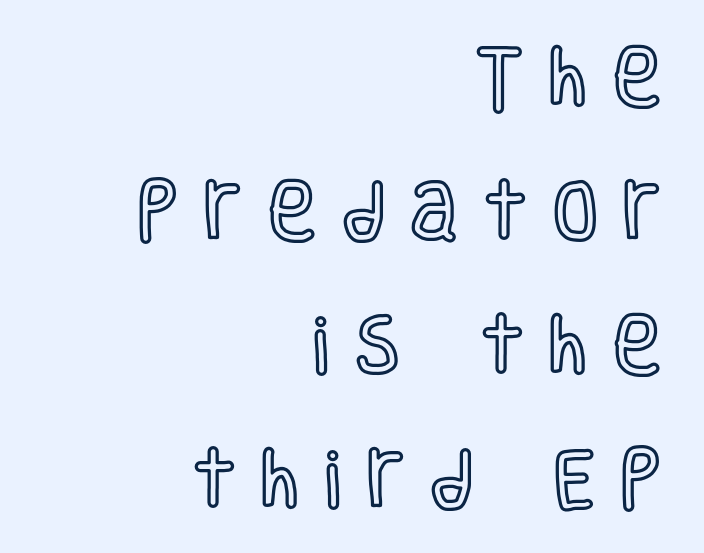
{"italic": "no", "width": "condensed", "x_height": "large", "monospaced": "no", "underline": "no", "align": "right", "line_spacing": "loose", "line_spacing_ratio": 2.06, "letter_spacing": "wide", "letter_spacing_em": 0.4, "glyph_px": 65}
